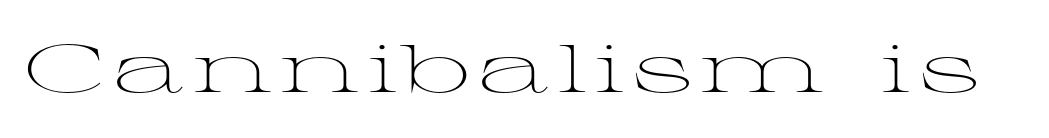
Q: Is the text bold? A: No.
Q: Is the text italic (slanted)? A: No, it is upright.
Q: Is the typeface a serif or a sans-serif typeface? A: Serif.
Q: Is the text underlined? A: No.
Q: Width (condensed, normal, or wide)? A: Wide.
Q: Stroke contrast? A: Medium.
Q: x-height? A: Medium.
Q: Monospaced? A: No.
